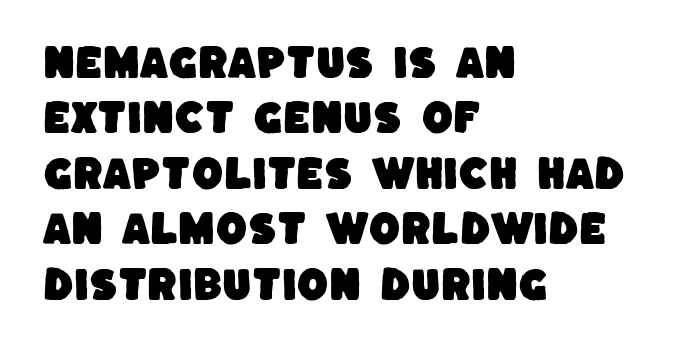
Q: Is the typeface a serif or a sans-serif typeface? A: Sans-serif.
Q: Is the text underlined? A: No.
Q: How is the paragraph aligned? A: Left-aligned.
Q: Is the spacing between letters normal or unusually wide? A: Normal.
Q: Is the spacing between lines tight, normal or loose? A: Normal.
Q: Width (condensed, normal, or wide)? A: Normal.
Q: Stroke contrast? A: Low.
Q: x-height? A: Large.
Q: Monospaced? A: No.
